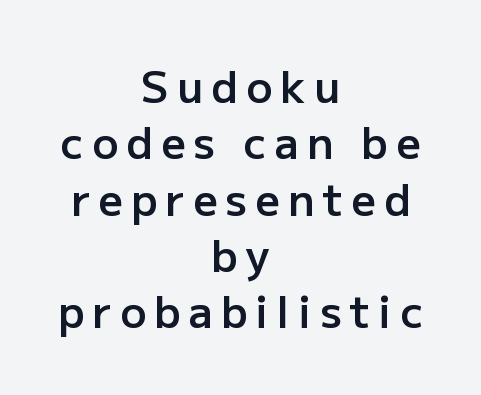
{"serif": "no", "italic": "no", "bold": "semi", "weight": "semibold", "width": "normal", "stroke_contrast": "low", "x_height": "medium", "monospaced": "no", "underline": "no", "align": "center", "line_spacing": "normal", "line_spacing_ratio": 1.31, "glyph_px": 43}
